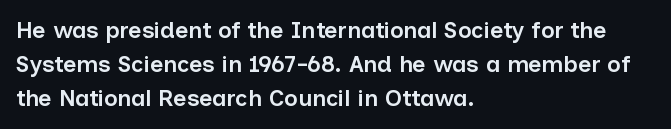
{"italic": "no", "bold": "semi", "underline": "no", "align": "left", "line_spacing": "normal", "line_spacing_ratio": 1.48, "letter_spacing": "normal", "letter_spacing_em": 0.0, "glyph_px": 23}
